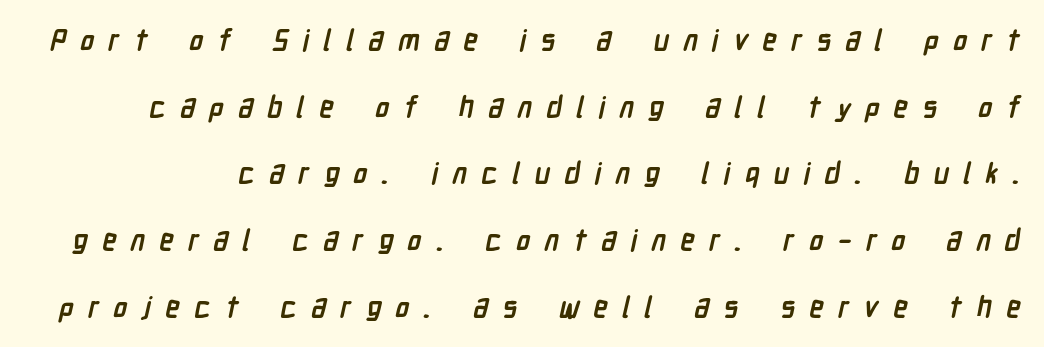
{"serif": "no", "bold": "yes", "weight": "semibold", "width": "condensed", "stroke_contrast": "low", "x_height": "medium", "monospaced": "no", "underline": "no", "line_spacing": "loose", "line_spacing_ratio": 2.3, "letter_spacing": "wide", "letter_spacing_em": 0.49, "glyph_px": 29}
